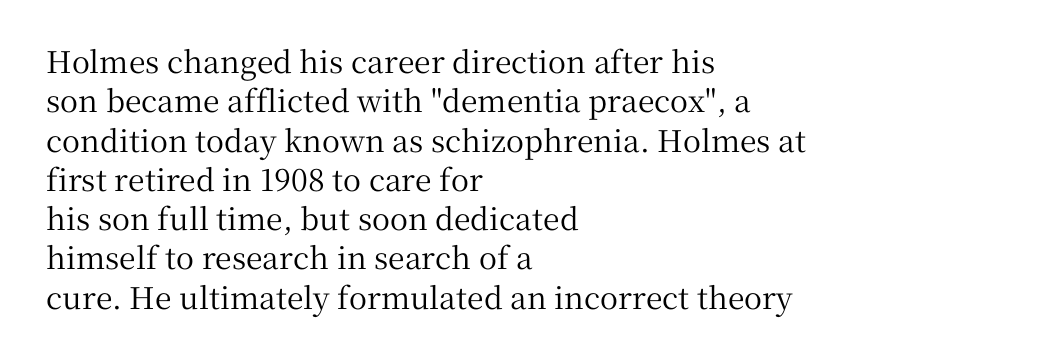
Q: Is the text italic (slanted)? A: No, it is upright.
Q: Is the typeface a serif or a sans-serif typeface? A: Serif.
Q: Is the text underlined? A: No.
Q: How is the paragraph aligned? A: Left-aligned.
Q: Is the spacing between letters normal or unusually wide? A: Normal.
Q: Is the spacing between lines tight, normal or loose? A: Normal.
Q: Width (condensed, normal, or wide)? A: Normal.
Q: Stroke contrast? A: Medium.
Q: x-height? A: Medium.
Q: Monospaced? A: No.
